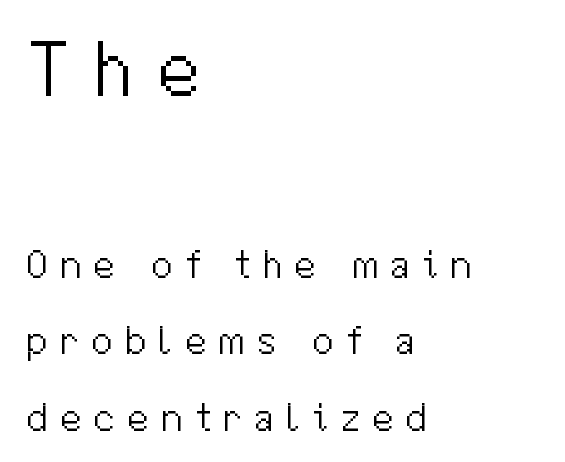
{"serif": "no", "italic": "no", "bold": "no", "weight": "light", "width": "normal", "stroke_contrast": "medium", "x_height": "medium", "monospaced": "no", "underline": "no", "align": "left", "line_spacing": "loose", "line_spacing_ratio": 1.91, "letter_spacing": "wide", "letter_spacing_em": 0.28, "larger_block": "first", "size_ratio": 2.0, "glyph_px": 80}
